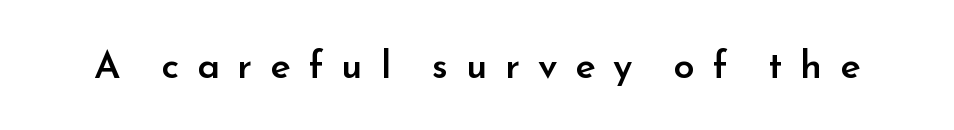
{"serif": "no", "italic": "no", "bold": "semi", "weight": "semibold", "width": "normal", "stroke_contrast": "low", "x_height": "small", "monospaced": "no", "underline": "no", "letter_spacing": "wide", "letter_spacing_em": 0.47, "glyph_px": 38}
